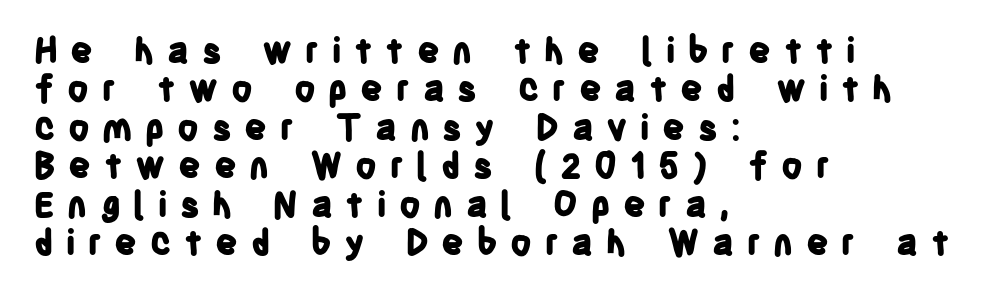
The area under the type is left untouched. Cramped leading. This rendering widens character spacing well past its baseline value. Quick note: not italic, upright. Horizontally, the lines are justified to the leading edge only.
